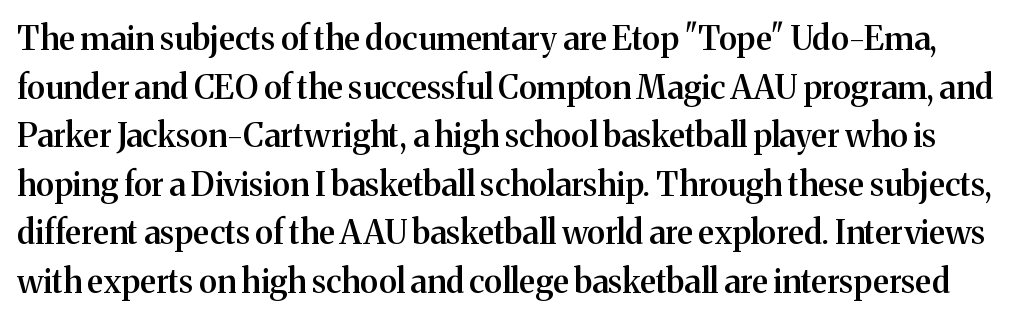
Q: Is the text bold? A: Semi-bold.
Q: Is the text italic (slanted)? A: No, it is upright.
Q: Is the typeface a serif or a sans-serif typeface? A: Serif.
Q: Is the text underlined? A: No.
Q: Is the spacing between letters normal or unusually wide? A: Normal.
Q: Is the spacing between lines tight, normal or loose? A: Normal.
Q: Width (condensed, normal, or wide)? A: Normal.
Q: Stroke contrast? A: Medium.
Q: x-height? A: Medium.
Q: Monospaced? A: No.
